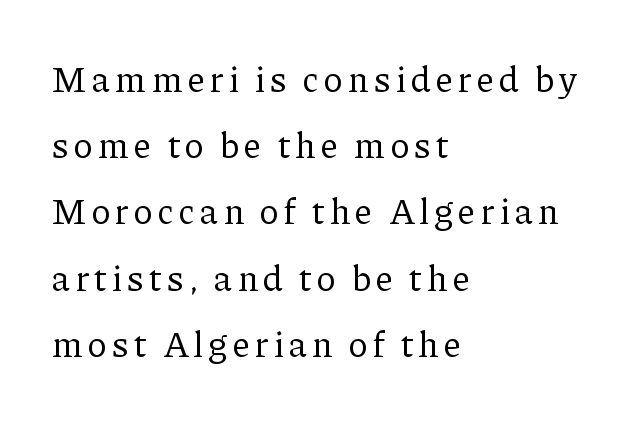
The image shows 36 px regular-weight serif type, upright; set left-aligned, line spacing 1.84x, not underlined; low stroke contrast and a medium x-height.
